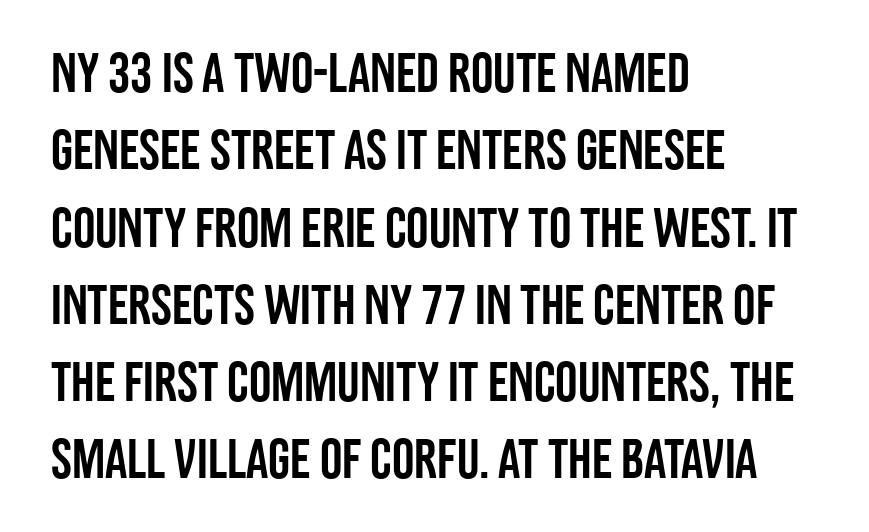
Q: Is the text italic (slanted)? A: No, it is upright.
Q: Is the typeface a serif or a sans-serif typeface? A: Sans-serif.
Q: Is the text underlined? A: No.
Q: How is the paragraph aligned? A: Left-aligned.
Q: Is the spacing between letters normal or unusually wide? A: Normal.
Q: Is the spacing between lines tight, normal or loose? A: Normal.
Q: Width (condensed, normal, or wide)? A: Condensed.
Q: Stroke contrast? A: Low.
Q: x-height? A: Large.
Q: Monospaced? A: No.
